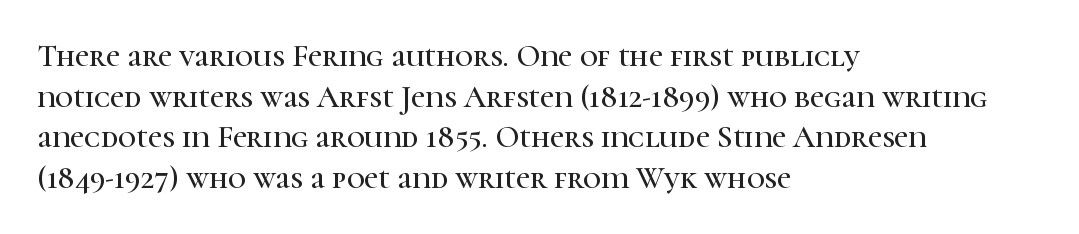
Q: Is the text italic (slanted)? A: No, it is upright.
Q: Is the typeface a serif or a sans-serif typeface? A: Serif.
Q: Is the text underlined? A: No.
Q: How is the paragraph aligned? A: Left-aligned.
Q: Is the spacing between letters normal or unusually wide? A: Normal.
Q: Is the spacing between lines tight, normal or loose? A: Normal.
Q: Width (condensed, normal, or wide)? A: Normal.
Q: Stroke contrast? A: High.
Q: x-height? A: Medium.
Q: Monospaced? A: No.
